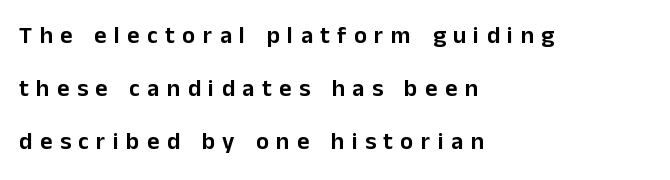
The letters are spread apart with noticeably loose tracking. The foot of each line stays bare and open. A typesetter would call this leading open, well beyond the default. Leftover space on each line is placed entirely after the last word. Upright lettering throughout.
